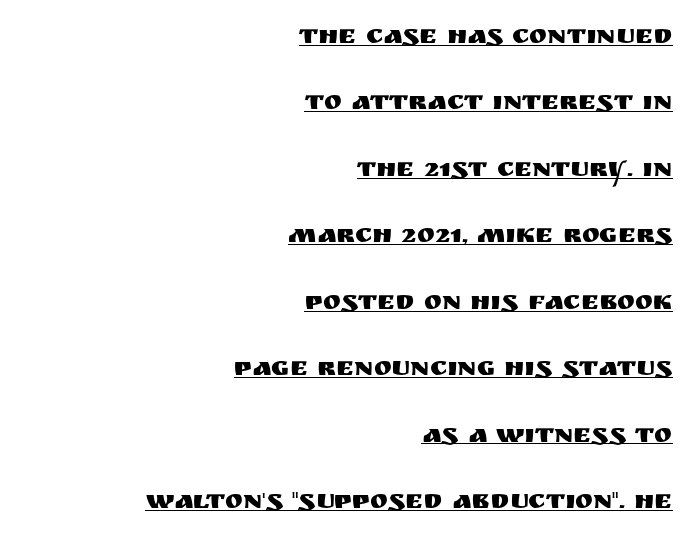
These lines stack with their right ends in a neat column. Airy leading. A typographer would call this underscored text. Observe the ordinary spacing: letters are neighbours, not strangers. This is the regular roman posture of the typeface.
